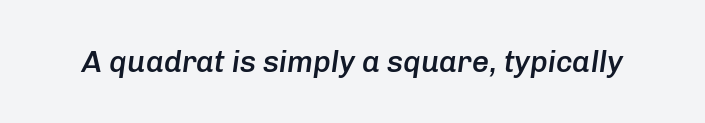
The image shows 30 px semibold type, italic (leaning right); set normal letter spacing, not underlined; low stroke contrast and a medium x-height.
